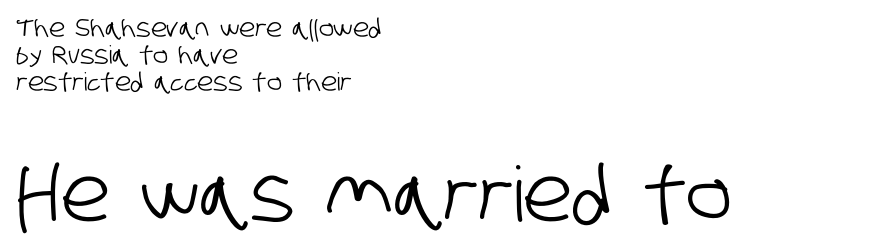
Tracking value appears to be zero — textbook default spacing. Nobody drew a line under any word here. In terms of leading, this rendering errs on the cramped side. What kind of face is this? One without serifs — a sans. Left-aligned paragraph, ragged on the right.
